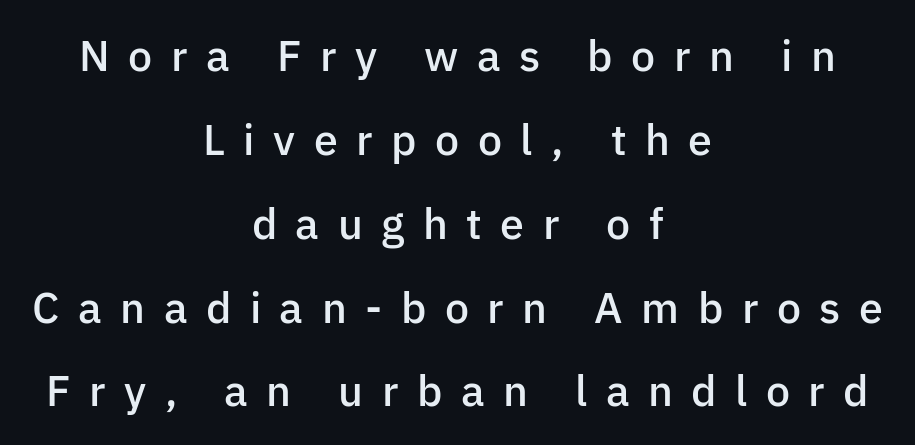
A great deal of white space separates one row of letters from the next. Honestly, there is no underline to notice here at all. You could not count columns in this text — the font is proportionally spaced. The rendering shows plain stroke endings on the letterforms — a sans-serif design. Each glyph is drawn with semibold strokes, heavier than normal yet not fully bold. Compared with a flush-left layout, this one balances lines on the center instead.
